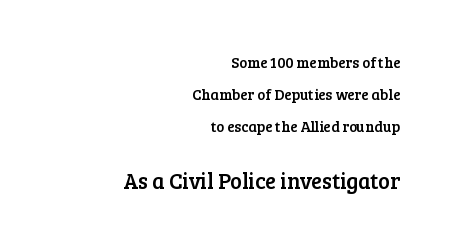
The image shows 22 px text type, upright; set right-aligned, loose line spacing (2.15x), normal letter spacing, not underlined; the second (bottom) block is 1.47x larger.
